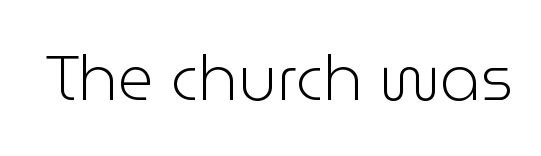
Q: Is the text bold? A: No.
Q: Is the text italic (slanted)? A: No, it is upright.
Q: Is the typeface a serif or a sans-serif typeface? A: Sans-serif.
Q: Is the text underlined? A: No.
Q: Is the spacing between letters normal or unusually wide? A: Normal.
Q: Width (condensed, normal, or wide)? A: Normal.
Q: Stroke contrast? A: Low.
Q: x-height? A: Medium.
Q: Monospaced? A: No.
